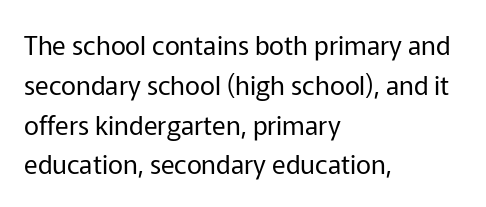
{"italic": "no", "bold": "no", "underline": "no", "align": "left", "line_spacing": "normal", "line_spacing_ratio": 1.53, "letter_spacing": "normal", "letter_spacing_em": 0.0, "glyph_px": 26}
